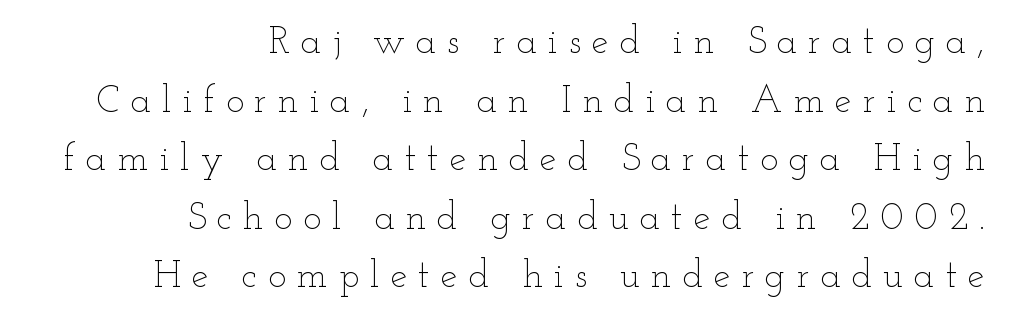
Q: Is the text bold? A: No.
Q: Is the text italic (slanted)? A: No, it is upright.
Q: Is the text underlined? A: No.
Q: How is the paragraph aligned? A: Right-aligned.
Q: Is the spacing between letters normal or unusually wide? A: Unusually wide.
Q: Is the spacing between lines tight, normal or loose? A: Normal.
Q: Width (condensed, normal, or wide)? A: Wide.
Q: Stroke contrast? A: Low.
Q: x-height? A: Small.
Q: Monospaced? A: No.
